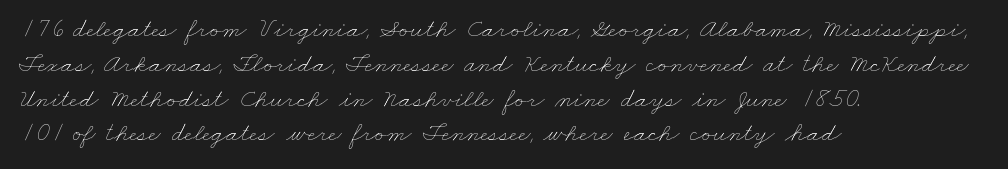
This rendering uses left alignment, leaving the right contour irregular. The cut favours lightness, reaching ordinary text weight at its darkest. Just letters on the line, the space beneath them empty. Inter-character spacing is left at the font's built-in metrics. Normally led — the rows are evenly, conventionally spaced.
